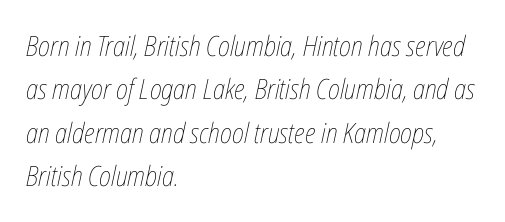
{"italic": "yes", "lean": "right", "slant_degrees": 12, "bold": "no", "weight": "thin", "width": "condensed", "stroke_contrast": "low", "x_height": "medium", "monospaced": "no", "underline": "no", "align": "left", "line_spacing": "normal", "line_spacing_ratio": 1.55, "letter_spacing": "normal", "letter_spacing_em": 0.0, "glyph_px": 28}
